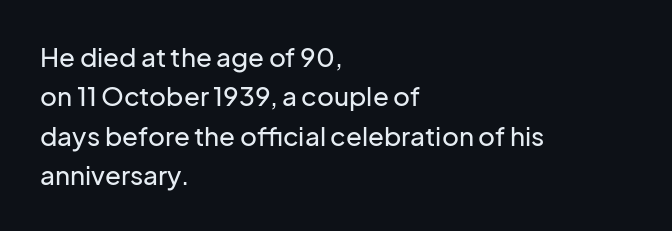
The image shows 26 px text type, upright; set left-aligned, normal line spacing (1.51x), normal letter spacing, not underlined.
